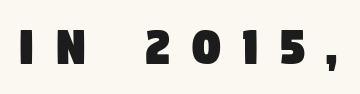
Is this a fixed-width face? No — the glyphs have proportional, varying widths. Honestly, the letter spacing is so wide it's the main thing you notice. Examine the stroke ends and you'll find no serifs. The foot of each line stays bare and open.
